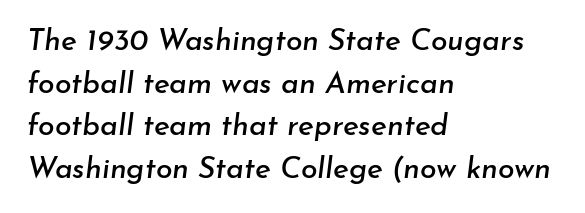
The image shows 30 px text type, italic (leaning right); set left-aligned, normal line spacing (1.42x), normal letter spacing, not underlined; low stroke contrast and a small x-height.
